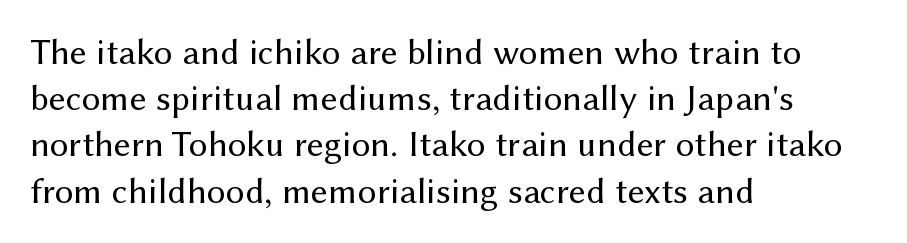
Q: Is the text bold? A: No.
Q: Is the text italic (slanted)? A: No, it is upright.
Q: Is the typeface a serif or a sans-serif typeface? A: Sans-serif.
Q: Is the text underlined? A: No.
Q: How is the paragraph aligned? A: Left-aligned.
Q: Is the spacing between letters normal or unusually wide? A: Normal.
Q: Is the spacing between lines tight, normal or loose? A: Normal.
Q: Width (condensed, normal, or wide)? A: Normal.
Q: Stroke contrast? A: Medium.
Q: x-height? A: Medium.
Q: Monospaced? A: No.
